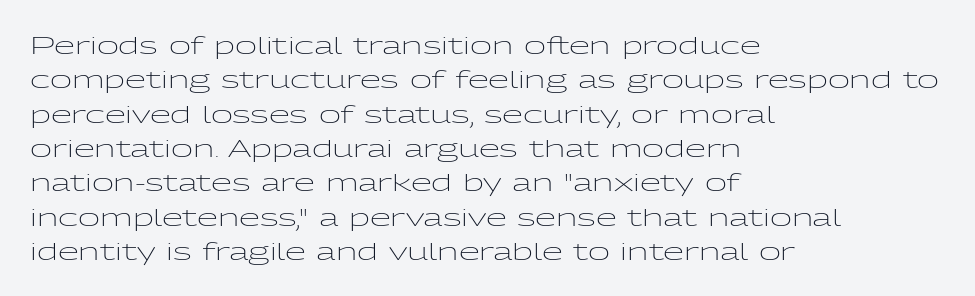
Vertical stems look standard width or narrower in stroke. Default kerning and tracking; the words read as compact shapes. These lines are set flush left with a ragged right edge. The baseline area is clear.
